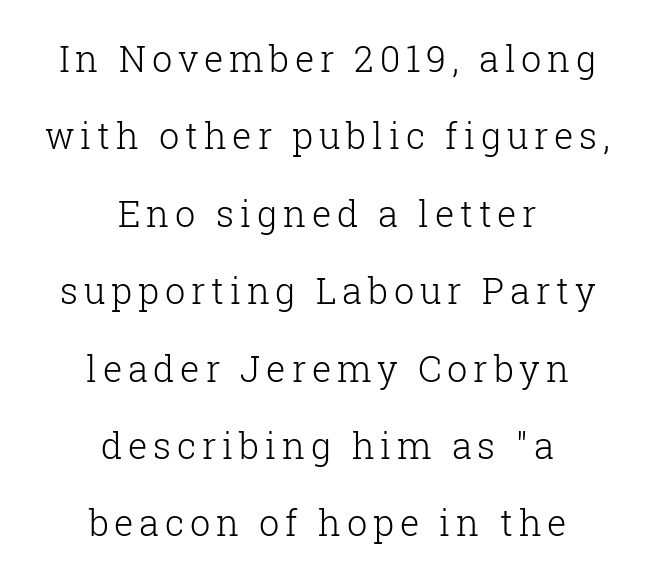
The image shows 36 px light serif type, upright; set centered, loose line spacing (2.15x), not underlined; low stroke contrast and a medium x-height.
